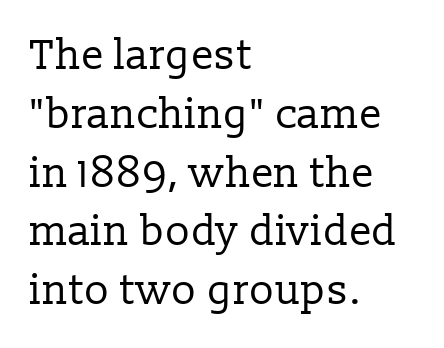
Q: Is the text bold? A: No.
Q: Is the text italic (slanted)? A: No, it is upright.
Q: Is the typeface a serif or a sans-serif typeface? A: Serif.
Q: Is the text underlined? A: No.
Q: How is the paragraph aligned? A: Left-aligned.
Q: Is the spacing between letters normal or unusually wide? A: Normal.
Q: Is the spacing between lines tight, normal or loose? A: Normal.
Q: Width (condensed, normal, or wide)? A: Normal.
Q: Stroke contrast? A: Low.
Q: x-height? A: Medium.
Q: Monospaced? A: No.
